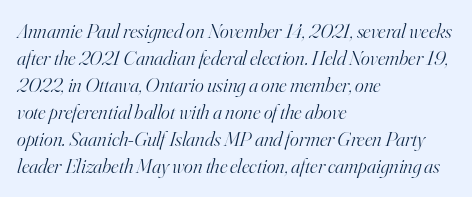
The foot of each line stays bare and open. Short note: letters normally spaced. The weight would be labelled regular, book, light, or lighter still. Honestly, the row spacing looks completely unremarkable. Is the block centered? No — it sits flush against the left margin.
